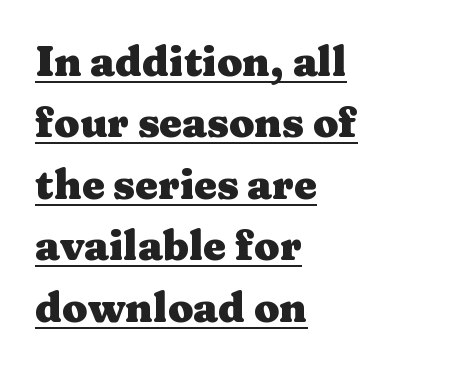
{"serif": "yes", "italic": "no", "bold": "yes", "weight": "heavy", "width": "wide", "stroke_contrast": "medium", "x_height": "medium", "monospaced": "no", "underline": "yes", "align": "left", "line_spacing": "normal", "line_spacing_ratio": 1.5, "letter_spacing": "normal", "letter_spacing_em": 0.0, "glyph_px": 41}
